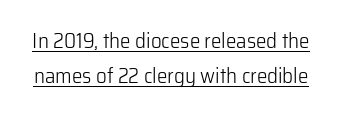
In designer terms, the underline attribute is active on this setting. These lines were composed using upright roman letters. Summary of weight: not heavy and not bold. Characters follow at the spacing the type designer built in. Students, observe: this is what conventionally led text looks like.
